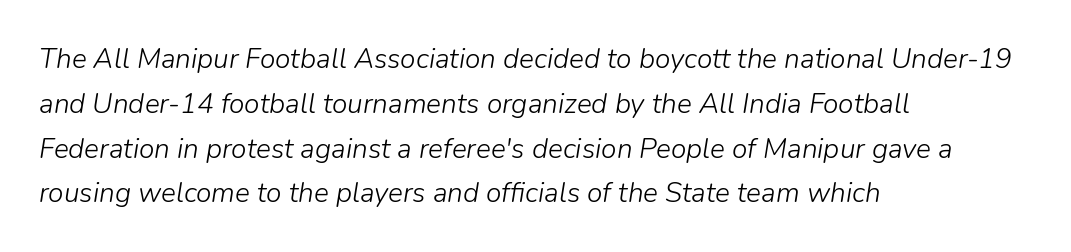
Q: Is the text bold? A: No.
Q: Is the text italic (slanted)? A: Yes, it leans right by about 9 degrees.
Q: Is the text underlined? A: No.
Q: How is the paragraph aligned? A: Left-aligned.
Q: Is the spacing between letters normal or unusually wide? A: Normal.
Q: Is the spacing between lines tight, normal or loose? A: Normal.
Q: Width (condensed, normal, or wide)? A: Normal.
Q: Stroke contrast? A: Low.
Q: x-height? A: Medium.
Q: Monospaced? A: No.
